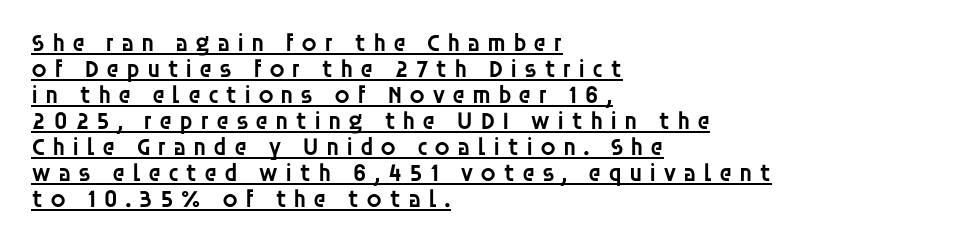
Q: Is the text bold? A: Semi-bold.
Q: Is the text italic (slanted)? A: No, it is upright.
Q: Is the text underlined? A: Yes.
Q: How is the paragraph aligned? A: Left-aligned.
Q: Is the spacing between letters normal or unusually wide? A: Unusually wide.
Q: Is the spacing between lines tight, normal or loose? A: Tight.
